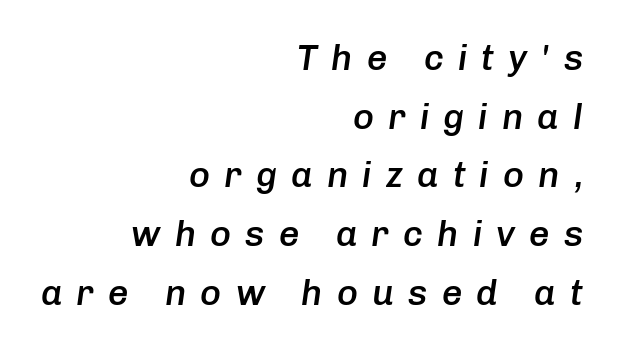
The image shows 36 px semibold type, italic (leaning right); set right-aligned, normal line spacing (1.63x), unusually wide letter spacing (+0.39 em), not underlined; low stroke contrast and a medium x-height.
